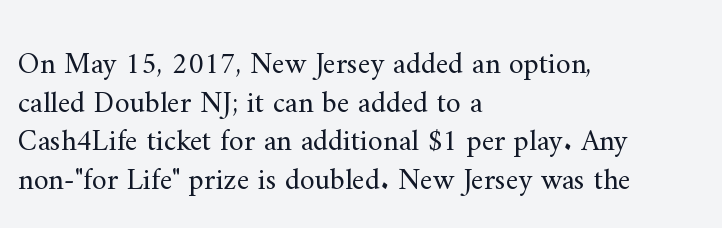
The glyphs in this specimen are seriffed. The typeface has the unassuming heft of standard copy or less. The gap between lines stays unmarked. The specimen reads as upright at a glance. Evenly set lines give the paragraph a standard silhouette. Looks like regular typesetting: each glyph gets only the width it needs.
